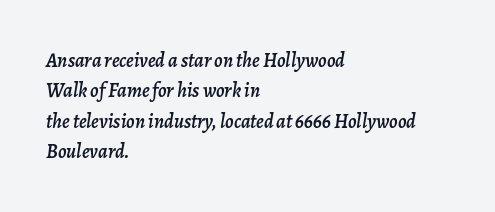
In terms of leading, this rendering sits right in the middle. If you drew a line through each stem, it would be angled. The face used here is rendered with its standard letterfit. Compared with a centered layout, this one pins lines to the left instead. Beneath every word, the page is bare.
